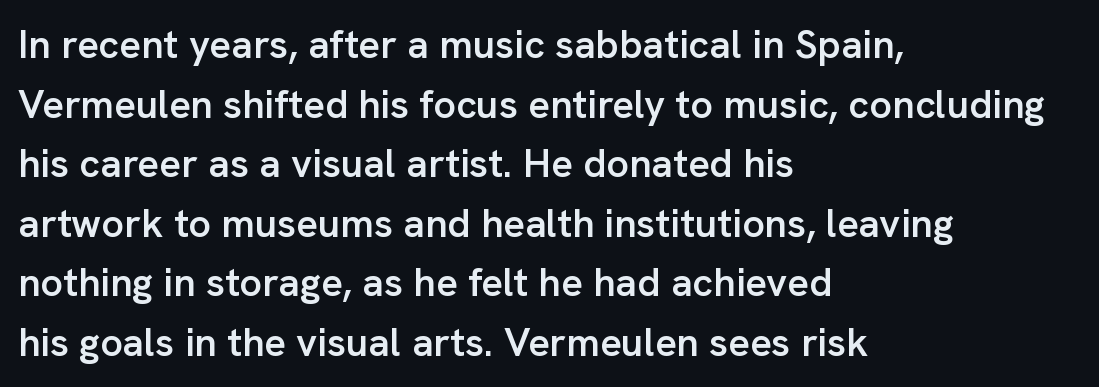
The image shows 40 px semibold sans-serif type, upright; set left-aligned, normal line spacing (1.49x), normal letter spacing, not underlined; low stroke contrast and a medium x-height.
